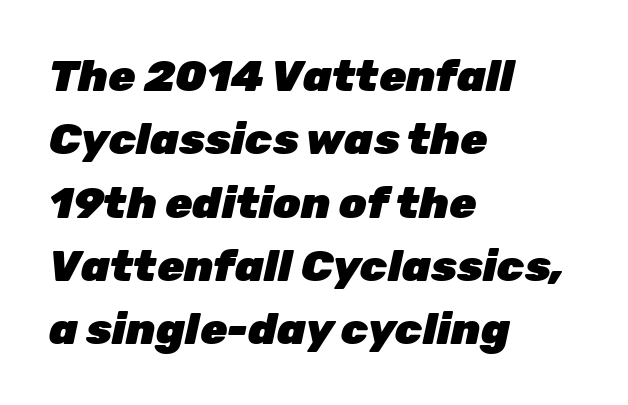
The image shows 44 px heavy type, italic (leaning right); set left-aligned, normal line spacing (1.44x), normal letter spacing, not underlined; low stroke contrast and a medium x-height.
